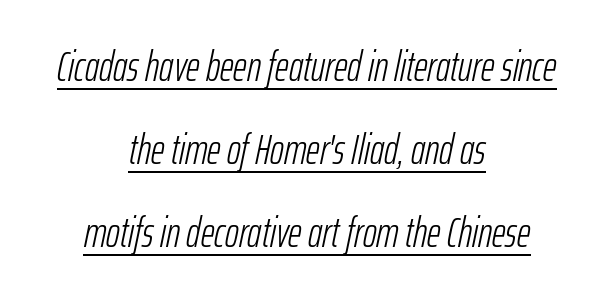
The image shows 42 px light, condensed type, italic (leaning right); set centered, loose line spacing (1.98x), normal letter spacing, underlined; low stroke contrast and a medium x-height.
